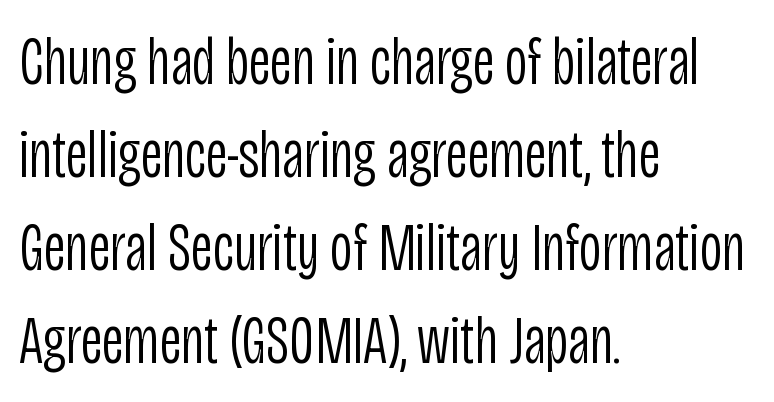
{"serif": "no", "italic": "no", "bold": "no", "weight": "light", "width": "condensed", "stroke_contrast": "low", "x_height": "large", "monospaced": "no", "underline": "no", "align": "left", "line_spacing": "normal", "line_spacing_ratio": 1.35, "letter_spacing": "normal", "letter_spacing_em": 0.0, "glyph_px": 69}
